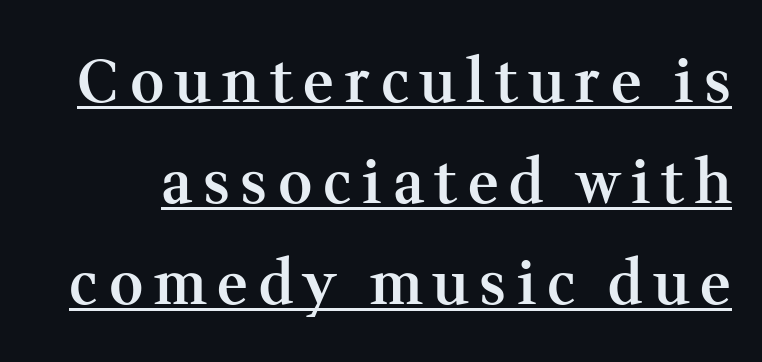
{"serif": "yes", "italic": "no", "bold": "semi", "weight": "semibold", "width": "normal", "stroke_contrast": "medium", "x_height": "medium", "monospaced": "no", "underline": "yes", "line_spacing_ratio": 1.71, "glyph_px": 59}
